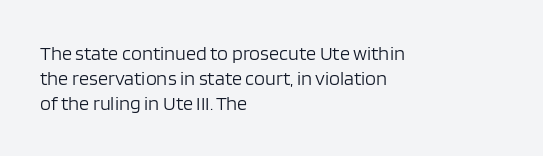
{"italic": "no", "bold": "no", "underline": "no", "align": "left", "line_spacing": "normal", "line_spacing_ratio": 1.26, "letter_spacing": "normal", "letter_spacing_em": 0.0, "glyph_px": 20}
